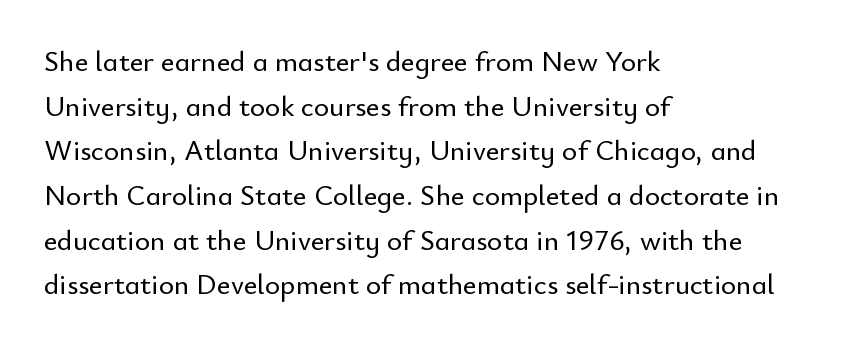
A roman cut, with each character standing at attention. A typesetter would call this proportional, since set widths differ per character. Is there much room between lines? A standard amount, neither cramped nor airy. Nope, no serifs anywhere on these letters. Letter spacing: default.
